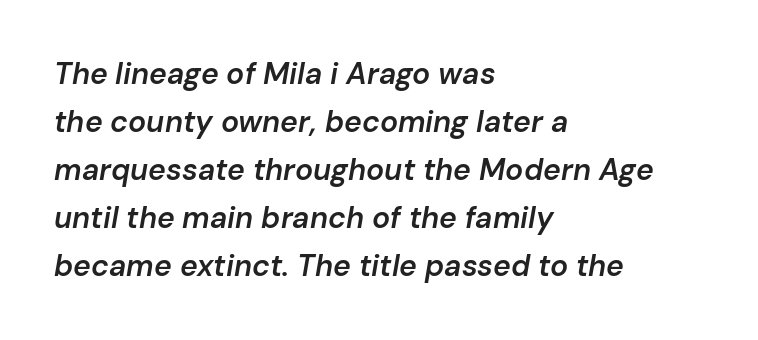
The image shows 30 px semibold type, italic (leaning right); set left-aligned, normal line spacing (1.6x), normal letter spacing, not underlined; low stroke contrast and a medium x-height.
